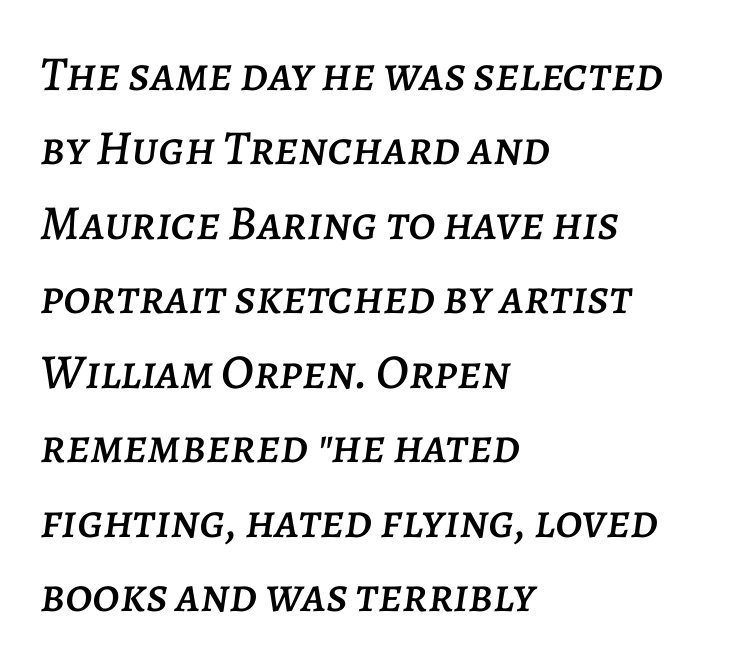
Q: Is the text italic (slanted)? A: Yes, it leans right by about 7 degrees.
Q: Is the text underlined? A: No.
Q: How is the paragraph aligned? A: Left-aligned.
Q: Is the spacing between letters normal or unusually wide? A: Normal.
Q: Is the spacing between lines tight, normal or loose? A: Normal.
Q: Width (condensed, normal, or wide)? A: Normal.
Q: Stroke contrast? A: Low.
Q: x-height? A: Large.
Q: Monospaced? A: No.
